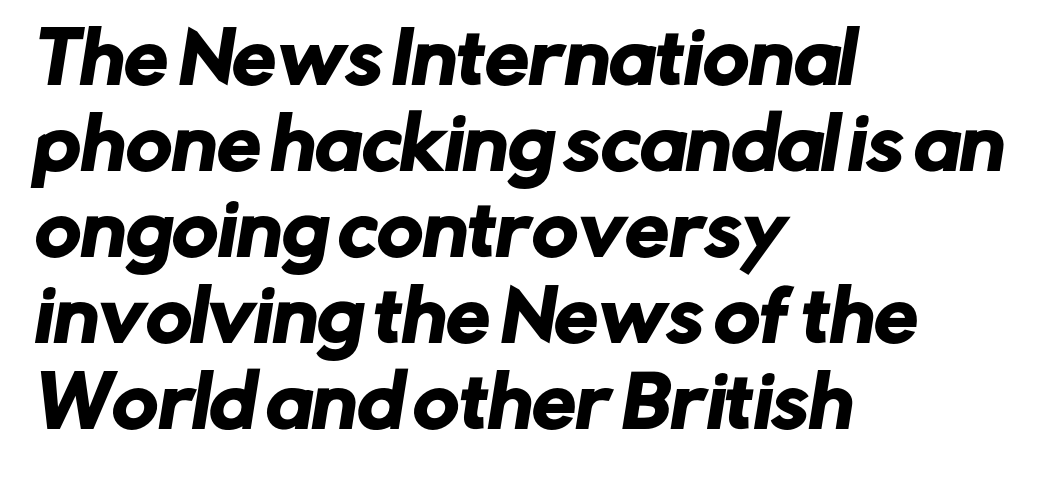
Reading down the block, your eye returns to a fixed left position each line. Here the designer chose a conventional face with non-uniform glyph widths. Unlike a traditional serif, this face leaves its strokes unadorned. Descender tails drop into unmarked territory.
